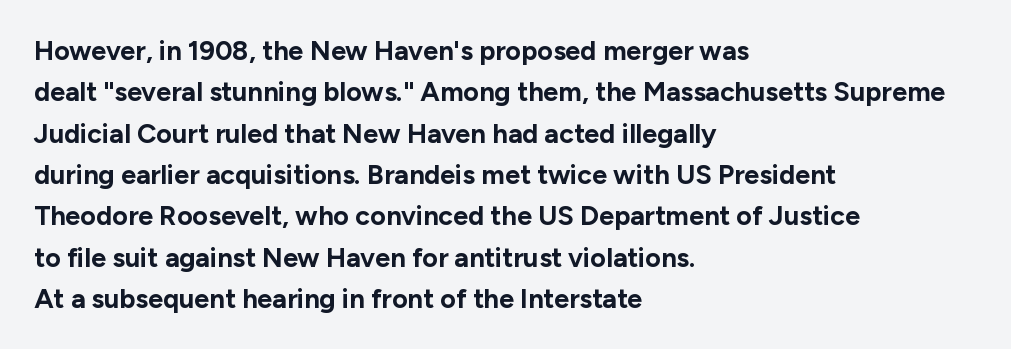
The image shows 27 px bold type, upright; set left-aligned, normal line spacing (1.53x), normal letter spacing, not underlined.
